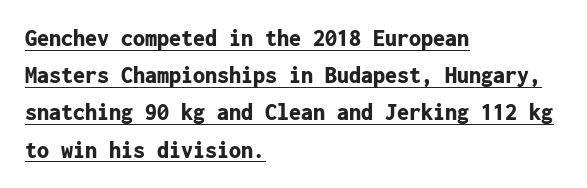
The image shows 24 px bold type, upright; set left-aligned, normal line spacing (1.55x), normal letter spacing, underlined.
